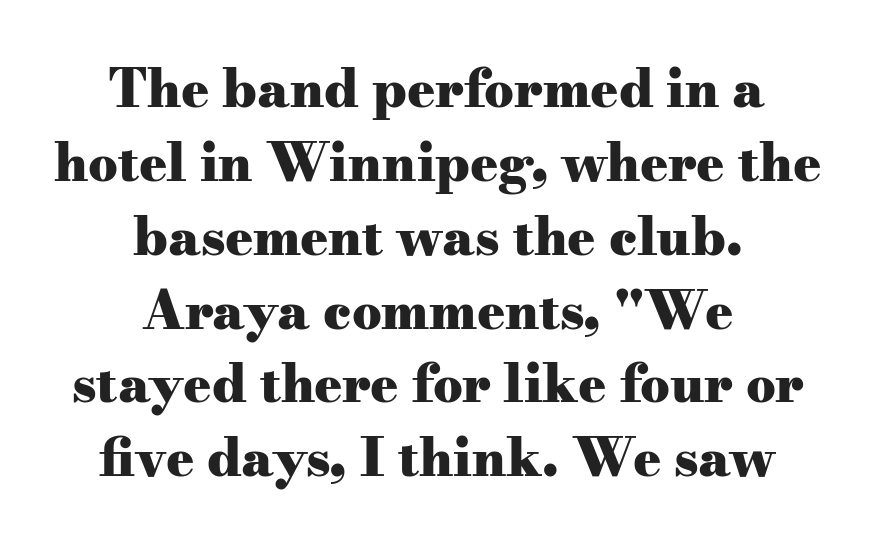
The image shows 52 px heavy, wide serif type, upright; set centered, normal line spacing (1.42x), normal letter spacing, not underlined; medium stroke contrast and a small x-height.
